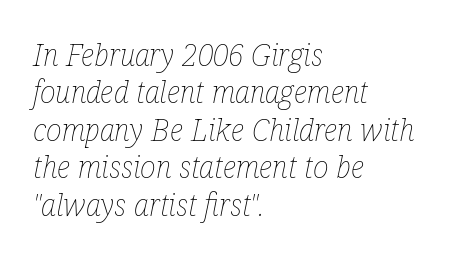
Q: Is the text bold? A: No.
Q: Is the text italic (slanted)? A: Yes, it leans right by about 12 degrees.
Q: Is the text underlined? A: No.
Q: How is the paragraph aligned? A: Left-aligned.
Q: Is the spacing between letters normal or unusually wide? A: Normal.
Q: Is the spacing between lines tight, normal or loose? A: Normal.
Q: Width (condensed, normal, or wide)? A: Condensed.
Q: Stroke contrast? A: Low.
Q: x-height? A: Medium.
Q: Monospaced? A: No.
